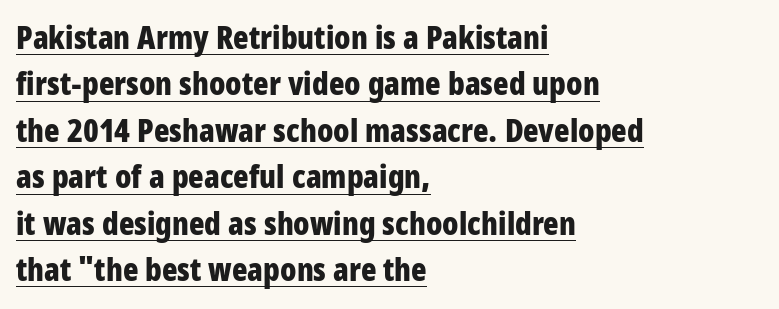
Standard letterfit; no display-style spreading of the glyphs. Every word sits above its own underline. Font category for this specimen: sans-serif. Bold? Absolutely — the strokes are thick and heavy. Nope, not italic — everything's standing straight.
